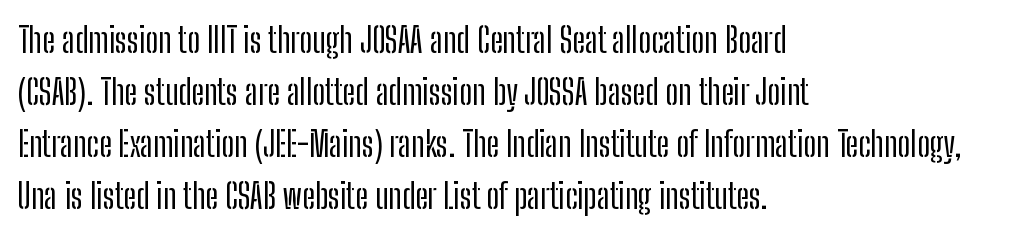
The image shows 35 px condensed sans-serif type, upright; set left-aligned, normal line spacing (1.49x), normal letter spacing, not underlined; low stroke contrast and a medium x-height.
